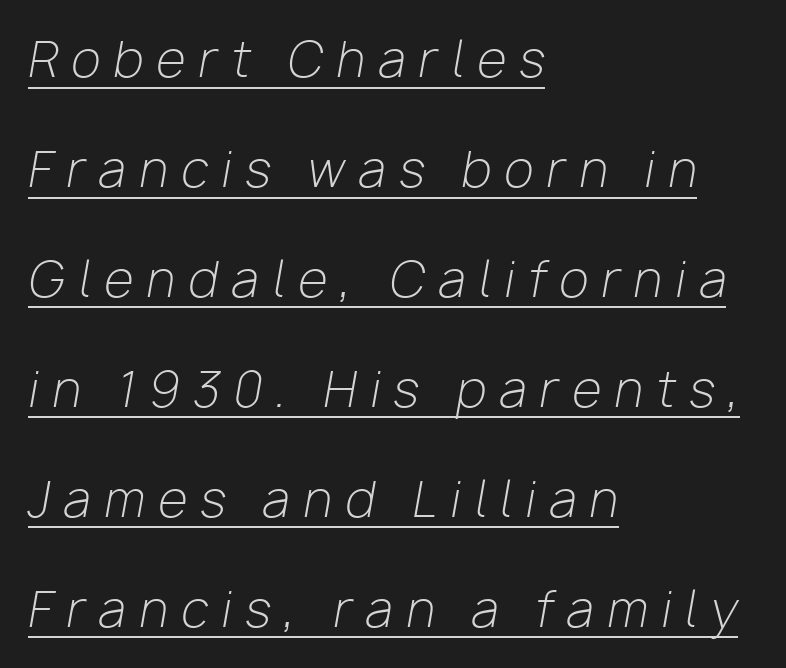
Q: Is the text bold? A: No.
Q: Is the text italic (slanted)? A: Yes, it leans right by about 10 degrees.
Q: Is the text underlined? A: Yes.
Q: How is the paragraph aligned? A: Left-aligned.
Q: Is the spacing between letters normal or unusually wide? A: Unusually wide.
Q: Is the spacing between lines tight, normal or loose? A: Loose.
Q: Width (condensed, normal, or wide)? A: Normal.
Q: Stroke contrast? A: Low.
Q: x-height? A: Medium.
Q: Monospaced? A: No.
